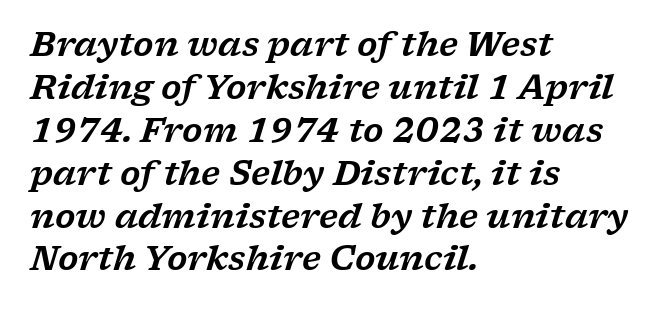
You could call the tracking neutral — neither tight nor loose. Line starts are locked; line ends wander. This is oblique type, the kind used for emphasis or titles. Each letter's strokes conclude with small projecting serifs. Here the designer chose a conventional face with non-uniform glyph widths. Underlining? Definitely not there.
